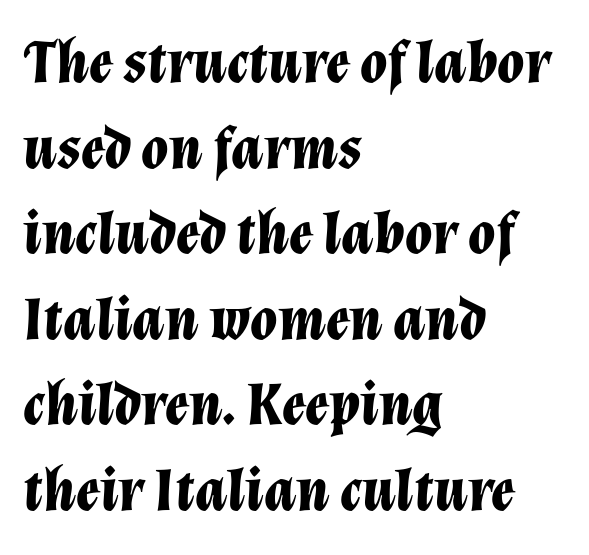
The face used here is proportionally spaced, like ordinary book or web type. Nothing unusual about the tracking: characters are spaced as the font intends. The strokes are fattened all the way to bold. Check under the words: just untouched page. Regarding leading, the lines here are spaced in the standard way.
